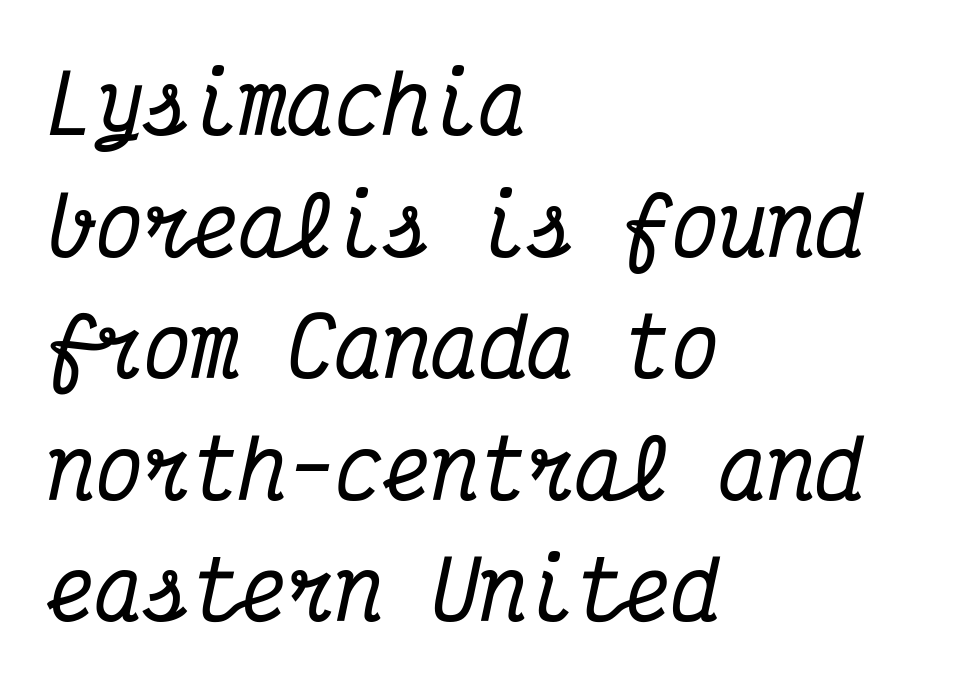
{"serif": "yes", "italic": "yes", "lean": "right", "slant_degrees": 12, "width": "condensed", "stroke_contrast": "medium", "x_height": "medium", "monospaced": "yes", "underline": "no", "align": "left", "line_spacing": "normal", "line_spacing_ratio": 1.52, "letter_spacing": "normal", "letter_spacing_em": 0.0, "glyph_px": 80}
